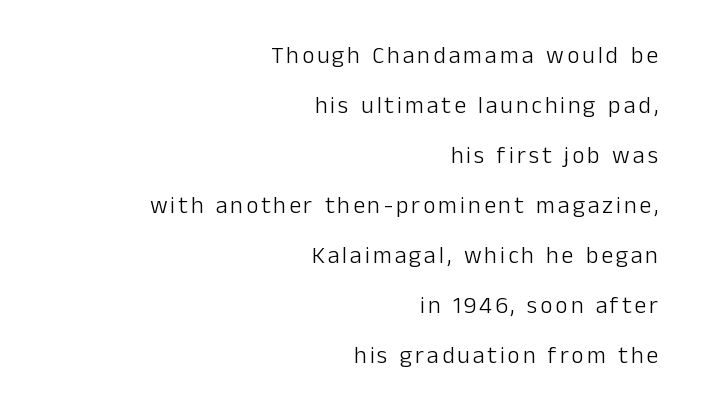
A flush-right, rag-left setting is used for this passage. This is not heavy type; no bold has been used. Nobody drew a line under any word here. Leading is clearly above the norm, producing a sparse column.
